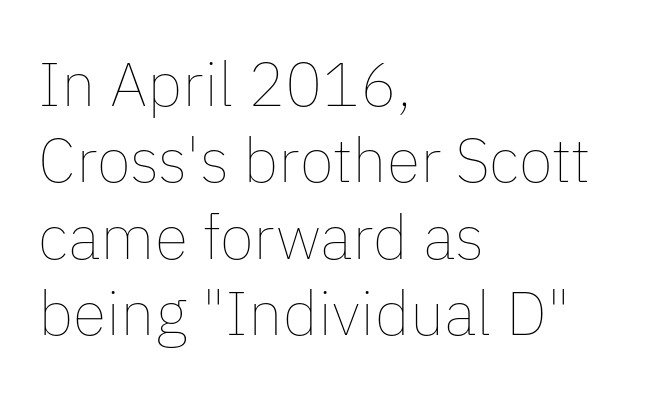
The image shows 62 px thin type, upright; set left-aligned, line spacing 1.23x, normal letter spacing, not underlined; low stroke contrast and a medium x-height.
